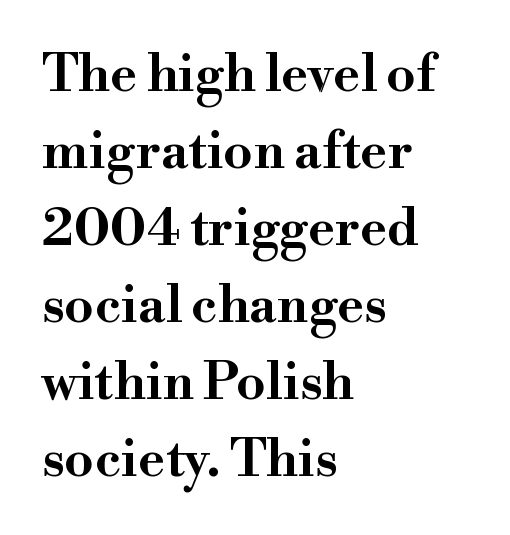
{"serif": "yes", "italic": "no", "width": "wide", "stroke_contrast": "high", "x_height": "small", "monospaced": "no", "underline": "no", "align": "left", "line_spacing": "normal", "line_spacing_ratio": 1.48, "letter_spacing": "normal", "letter_spacing_em": 0.0, "glyph_px": 52}
